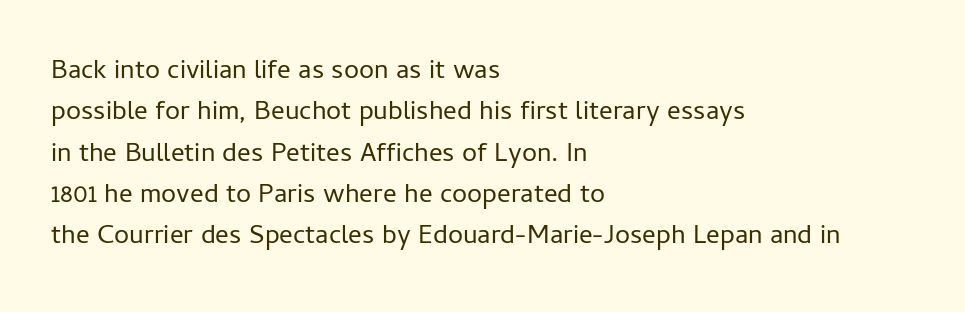
The image shows 27 px text type, upright; set left-aligned, normal line spacing (1.53x), normal letter spacing, not underlined.
